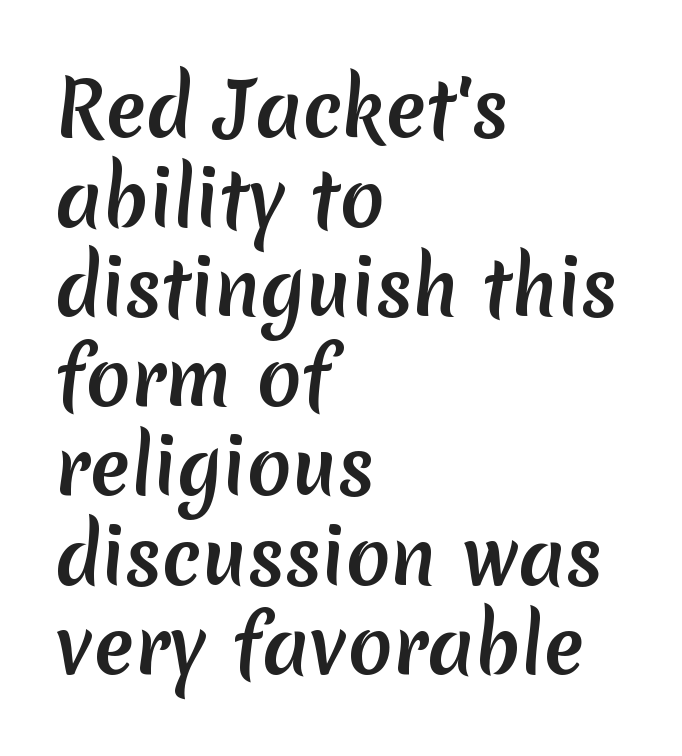
The image shows 74 px sans-serif type; set left-aligned, line spacing 1.21x, normal letter spacing, not underlined; medium stroke contrast and a medium x-height.
